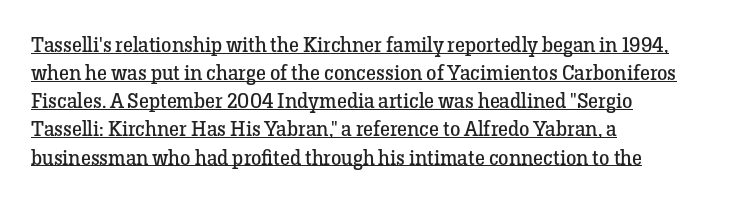
Is this a heavy cut? Hardly; it is regular or lighter. A baseline rule has been typeset under these characters. Every stem runs plumb, perpendicular to the baseline. The lines sit at an ordinary, default distance from one another. These lines are set flush left with a ragged right edge. Short note: letters normally spaced.
